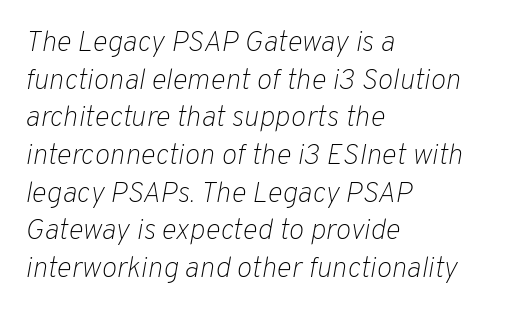
Q: Is the text bold? A: No.
Q: Is the text italic (slanted)? A: Yes, it leans right by about 10 degrees.
Q: Is the text underlined? A: No.
Q: How is the paragraph aligned? A: Left-aligned.
Q: Is the spacing between letters normal or unusually wide? A: Normal.
Q: Is the spacing between lines tight, normal or loose? A: Normal.
Q: Width (condensed, normal, or wide)? A: Normal.
Q: Stroke contrast? A: Low.
Q: x-height? A: Medium.
Q: Monospaced? A: No.
